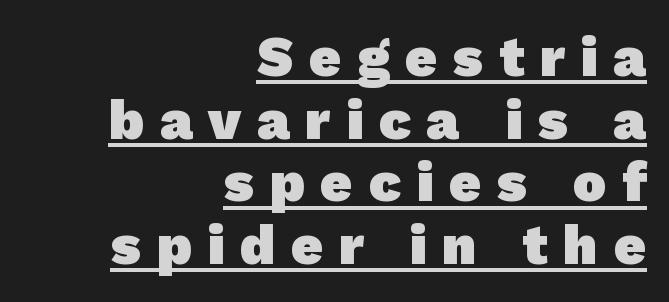
Q: Is the text bold? A: Yes.
Q: Is the typeface a serif or a sans-serif typeface? A: Sans-serif.
Q: Is the text underlined? A: Yes.
Q: How is the paragraph aligned? A: Right-aligned.
Q: Is the spacing between letters normal or unusually wide? A: Unusually wide.
Q: Is the spacing between lines tight, normal or loose? A: Tight.
Q: Width (condensed, normal, or wide)? A: Normal.
Q: Stroke contrast? A: Low.
Q: x-height? A: Medium.
Q: Monospaced? A: No.
